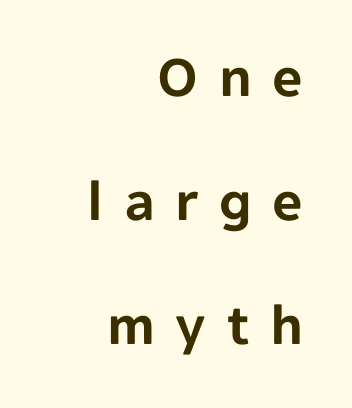
Bare-footed words on every line. Is there any slant? The stems are plumb. Note the varied advance widths — an 'i' is clearly narrower than an 'm'. The text block is weighted toward the right margin, trailing off unevenly leftward. To sum up the face: it is a sans, with no serifs.
